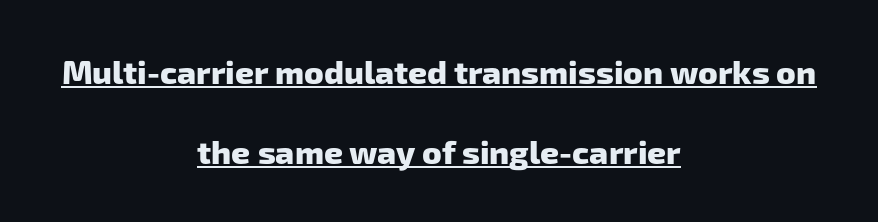
The image shows 33 px heavy sans-serif type; set centered, loose line spacing (2.43x), normal letter spacing, underlined; low stroke contrast and a medium x-height.
